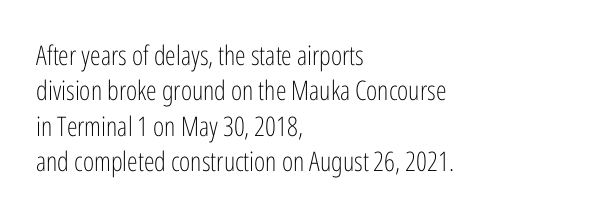
{"italic": "no", "bold": "no", "underline": "no", "align": "left", "line_spacing": "normal", "line_spacing_ratio": 1.31, "letter_spacing": "normal", "letter_spacing_em": 0.0, "glyph_px": 27}
